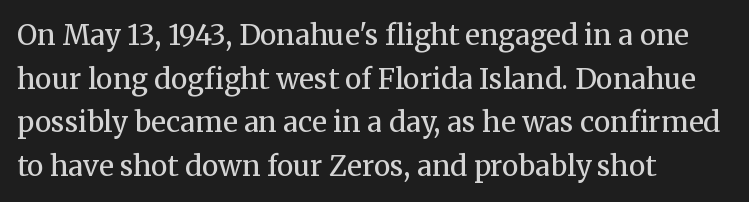
The image shows 28 px regular-weight serif type, upright; set left-aligned, normal line spacing (1.56x), normal letter spacing, not underlined; medium stroke contrast and a medium x-height.
